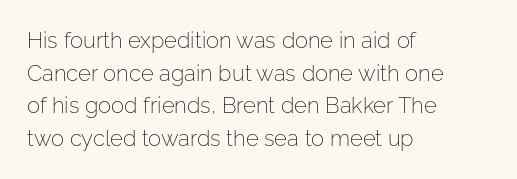
Q: Is the text bold? A: No.
Q: Is the text italic (slanted)? A: No, it is upright.
Q: Is the text underlined? A: No.
Q: How is the paragraph aligned? A: Left-aligned.
Q: Is the spacing between letters normal or unusually wide? A: Normal.
Q: Is the spacing between lines tight, normal or loose? A: Normal.
